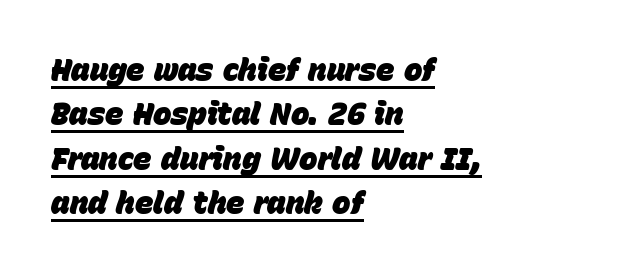
{"italic": "yes", "lean": "right", "slant_degrees": 15, "bold": "yes", "weight": "heavy", "width": "normal", "stroke_contrast": "low", "x_height": "large", "monospaced": "no", "underline": "yes", "align": "left", "line_spacing": "normal", "line_spacing_ratio": 1.43, "letter_spacing": "normal", "letter_spacing_em": 0.0, "glyph_px": 31}
